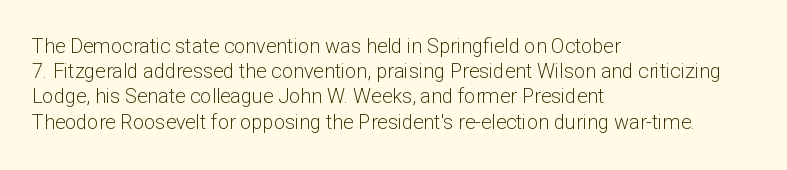
{"italic": "no", "bold": "no", "underline": "no", "align": "left", "line_spacing": "normal", "line_spacing_ratio": 1.26, "letter_spacing": "normal", "letter_spacing_em": 0.0, "glyph_px": 20}
